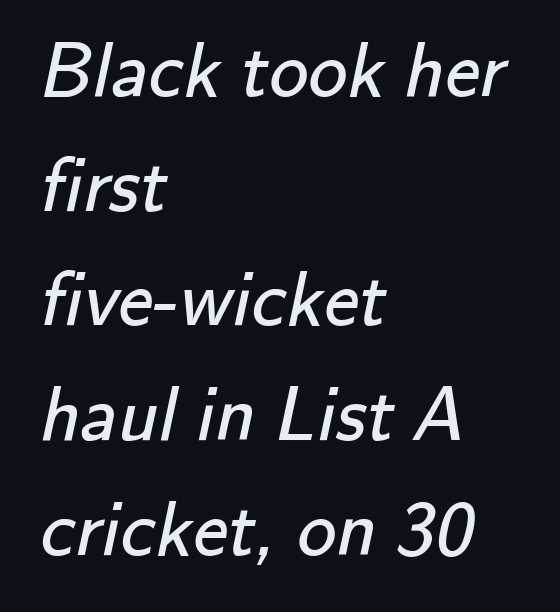
{"serif": "no", "bold": "no", "weight": "regular", "width": "normal", "stroke_contrast": "low", "x_height": "small", "monospaced": "no", "underline": "no", "align": "left", "line_spacing": "normal", "line_spacing_ratio": 1.47, "letter_spacing": "normal", "letter_spacing_em": 0.0, "glyph_px": 78}
